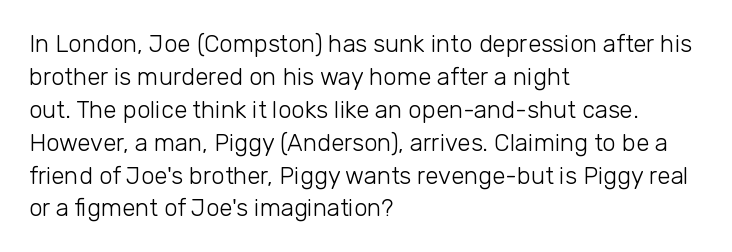
Q: Is the text bold? A: No.
Q: Is the text italic (slanted)? A: No, it is upright.
Q: Is the text underlined? A: No.
Q: How is the paragraph aligned? A: Left-aligned.
Q: Is the spacing between letters normal or unusually wide? A: Normal.
Q: Is the spacing between lines tight, normal or loose? A: Normal.
